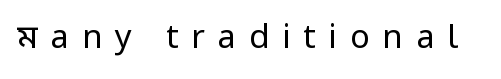
The passage shown is typeset with a sans-serif family. The font sits on the lighter half of the weight spectrum, regular included. The typography opts for an upright posture over an oblique one. Observe the wide spacing: letters keep a clear distance from each other. Decoration check: the copy has no underline.
